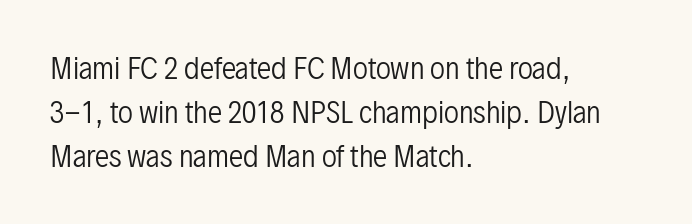
The image shows 29 px regular-weight, condensed sans-serif type, upright; set left-aligned, normal line spacing (1.51x), normal letter spacing, not underlined; low stroke contrast and a medium x-height.
